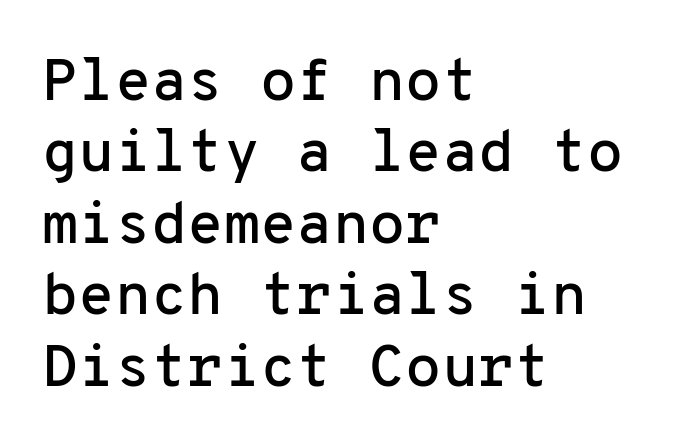
{"serif": "no", "italic": "no", "width": "normal", "stroke_contrast": "low", "x_height": "medium", "monospaced": "yes", "underline": "no", "align": "left", "line_spacing_ratio": 1.21, "letter_spacing": "normal", "letter_spacing_em": 0.0, "glyph_px": 59}
